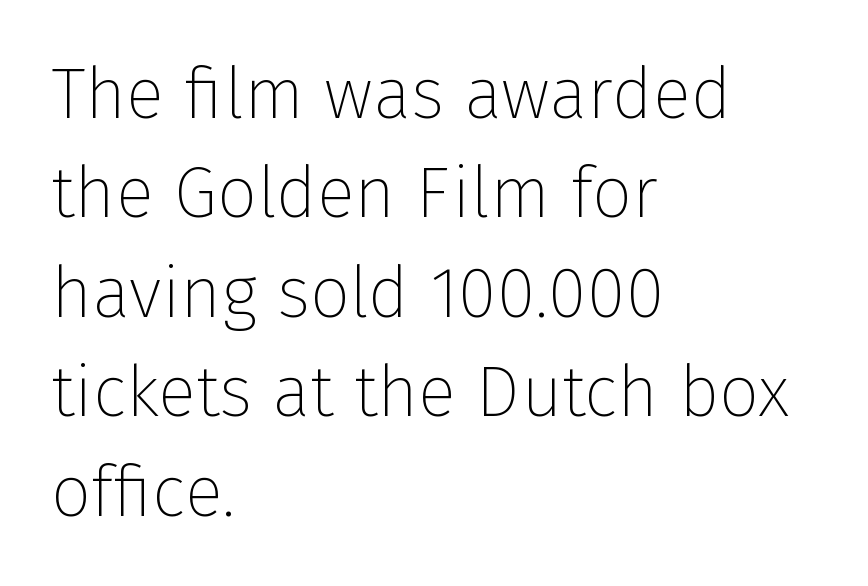
{"serif": "no", "italic": "no", "bold": "no", "weight": "thin", "width": "normal", "stroke_contrast": "low", "x_height": "medium", "monospaced": "no", "underline": "no", "align": "left", "line_spacing": "normal", "line_spacing_ratio": 1.4, "letter_spacing": "normal", "letter_spacing_em": 0.0, "glyph_px": 71}
